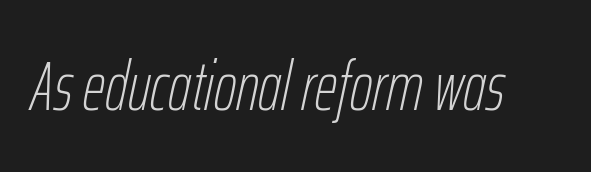
Q: Is the text bold? A: No.
Q: Is the text italic (slanted)? A: Yes, it leans right by about 12 degrees.
Q: Is the text underlined? A: No.
Q: Is the spacing between letters normal or unusually wide? A: Normal.
Q: Width (condensed, normal, or wide)? A: Condensed.
Q: Stroke contrast? A: Low.
Q: x-height? A: Medium.
Q: Monospaced? A: No.
